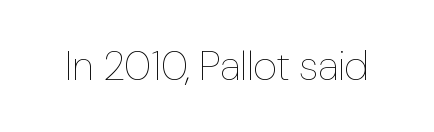
Q: Is the text bold? A: No.
Q: Is the text italic (slanted)? A: No, it is upright.
Q: Is the text underlined? A: No.
Q: Is the spacing between letters normal or unusually wide? A: Normal.
Q: Width (condensed, normal, or wide)? A: Normal.
Q: Stroke contrast? A: Low.
Q: x-height? A: Medium.
Q: Monospaced? A: No.
